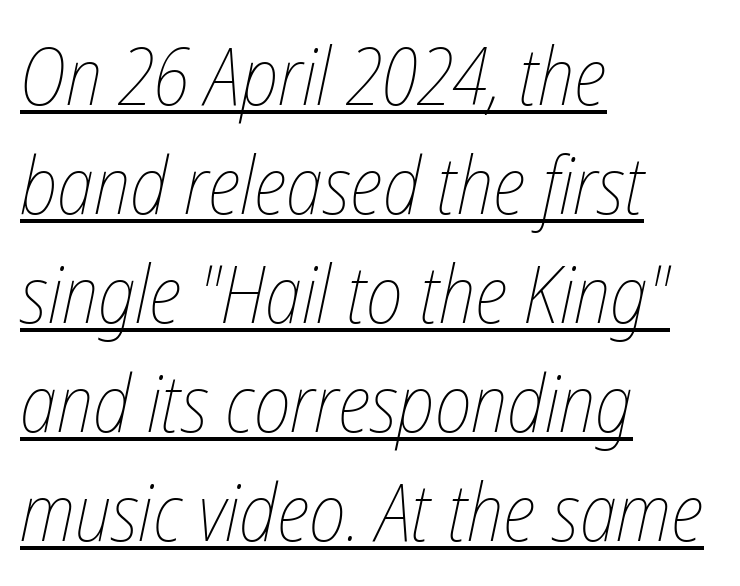
The image shows 79 px thin, condensed type, italic (leaning right); set left-aligned, normal line spacing (1.38x), normal letter spacing, underlined; low stroke contrast and a medium x-height.
